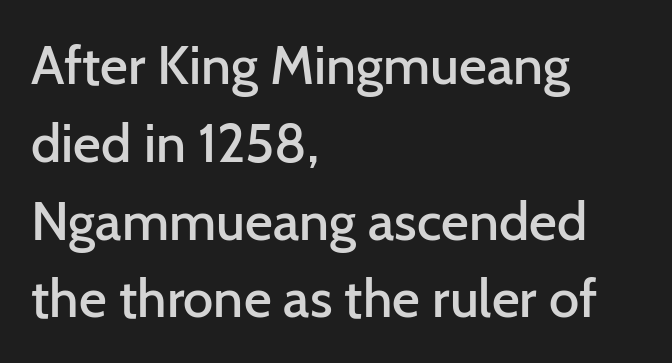
Q: Is the text bold? A: Semi-bold.
Q: Is the text italic (slanted)? A: No, it is upright.
Q: Is the typeface a serif or a sans-serif typeface? A: Sans-serif.
Q: Is the text underlined? A: No.
Q: How is the paragraph aligned? A: Left-aligned.
Q: Is the spacing between letters normal or unusually wide? A: Normal.
Q: Is the spacing between lines tight, normal or loose? A: Normal.
Q: Width (condensed, normal, or wide)? A: Normal.
Q: Stroke contrast? A: Low.
Q: x-height? A: Medium.
Q: Monospaced? A: No.
